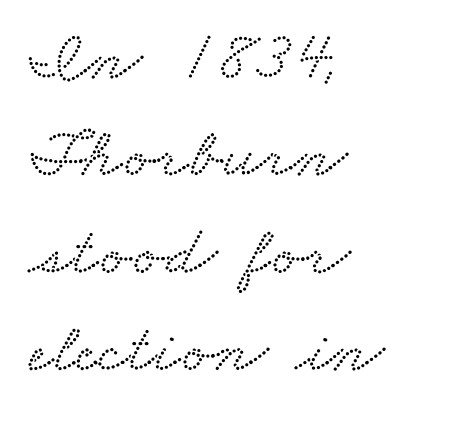
Unmarked baselines from the first word to the last. The passage shown stacks its lines at a standard gap. The characters display serif detailing at their extremities. A typesetter would call this proportional, since set widths differ per character. The horizontal fit of the characters is conventional and even.
